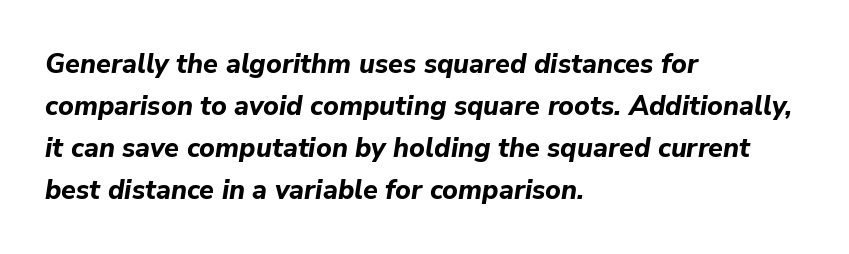
On the weight axis this lands at bold, roughly 700. The foot of each line stays bare and open. The rendering anchors every line to the left-hand side. What stands out about the letter spacing? Nothing — it is the standard amount. Compared with ordinary roman type, these characters are visibly tilted.
